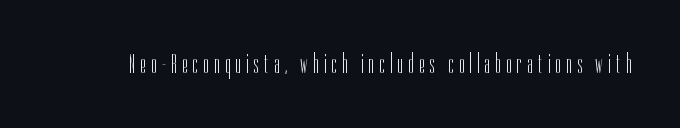
The image shows 28 px light, condensed sans-serif type, upright; set not underlined; low stroke contrast and a medium x-height.
